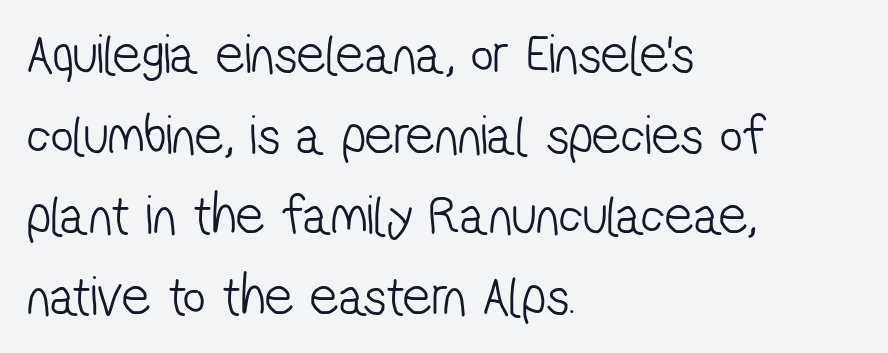
{"serif": "no", "bold": "no", "weight": "light", "width": "condensed", "stroke_contrast": "low", "x_height": "medium", "monospaced": "no", "underline": "no", "align": "left", "line_spacing": "normal", "line_spacing_ratio": 1.44, "letter_spacing": "normal", "letter_spacing_em": 0.0, "glyph_px": 56}
